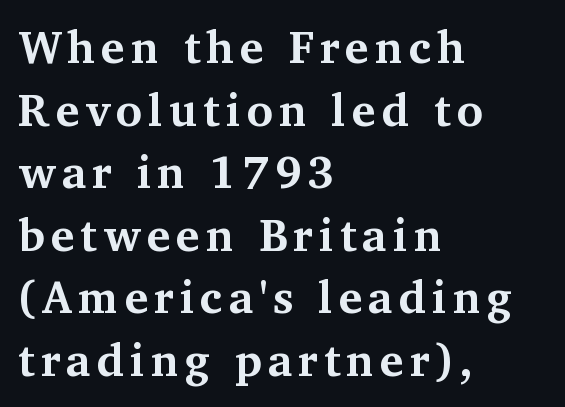
Q: Is the text bold? A: Yes.
Q: Is the text italic (slanted)? A: No, it is upright.
Q: Is the typeface a serif or a sans-serif typeface? A: Serif.
Q: Is the text underlined? A: No.
Q: How is the paragraph aligned? A: Left-aligned.
Q: Is the spacing between lines tight, normal or loose? A: Normal.
Q: Width (condensed, normal, or wide)? A: Normal.
Q: Stroke contrast? A: Medium.
Q: x-height? A: Medium.
Q: Monospaced? A: No.
